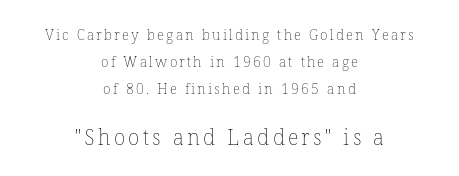
Notice how the passage keeps no hard edge, just a central spine. The typesetting does not lean heavy: it is not bold. Underline: absent. In terms of posture, this sample is upright. The block of text is sparse from top to bottom, with ample space between rows. Scale increases going downward across the two blocks.
